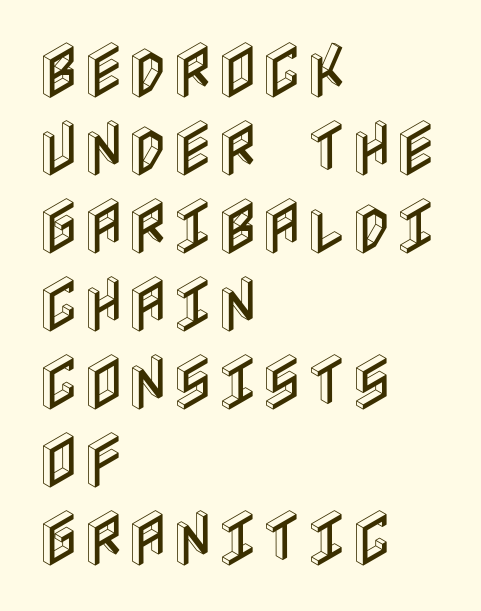
{"italic": "no", "width": "condensed", "x_height": "large", "underline": "no", "align": "left", "line_spacing": "normal", "line_spacing_ratio": 1.28, "letter_spacing": "normal", "letter_spacing_em": 0.0, "glyph_px": 61}
